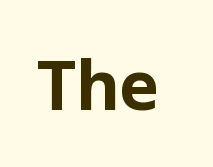
{"serif": "no", "italic": "no", "bold": "yes", "weight": "bold", "width": "normal", "stroke_contrast": "low", "x_height": "medium", "underline": "no", "letter_spacing": "normal", "letter_spacing_em": 0.0, "glyph_px": 69}
